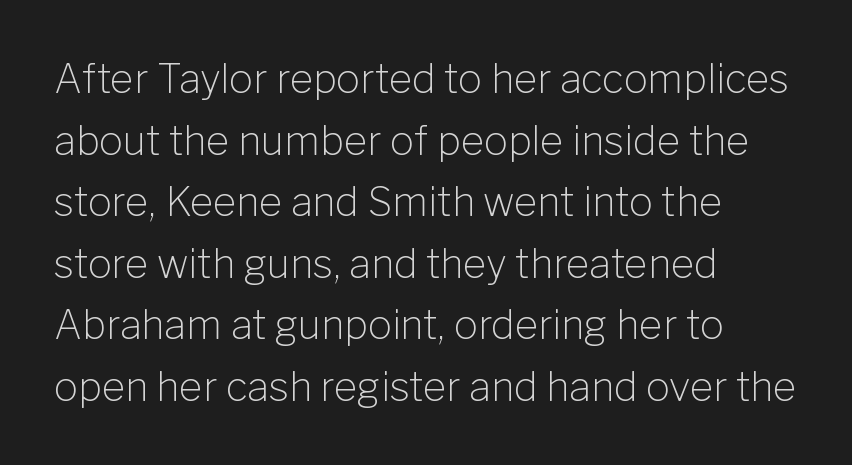
Regarding serifs, this sample does without them. The ragged edge is on the right, which tells us the setting is flush left. The letters advance in unequal steps, a hallmark of proportional type. This rendering leaves character spacing at its baseline value. One glance says typical: line gaps are just what's usual. The strokes are not fattened; the text isn't bold.
